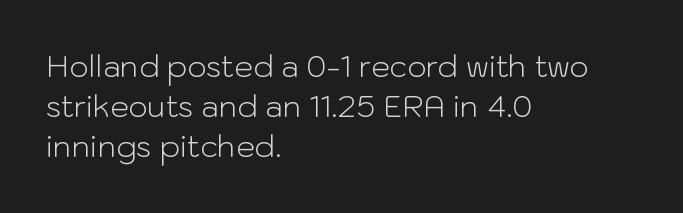
The image shows 30 px light sans-serif type, upright; set left-aligned, normal line spacing (1.34x), normal letter spacing, not underlined; low stroke contrast and a medium x-height.
